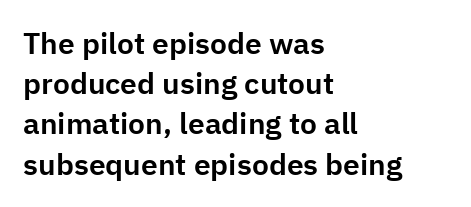
The image shows 30 px sans-serif type, upright; set left-aligned, normal line spacing (1.34x), normal letter spacing, not underlined; low stroke contrast and a medium x-height.
